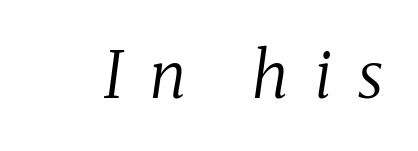
The image shows 64 px regular-weight serif type, italic (leaning right); set unusually wide letter spacing (+0.42 em), not underlined; medium stroke contrast and a medium x-height.
